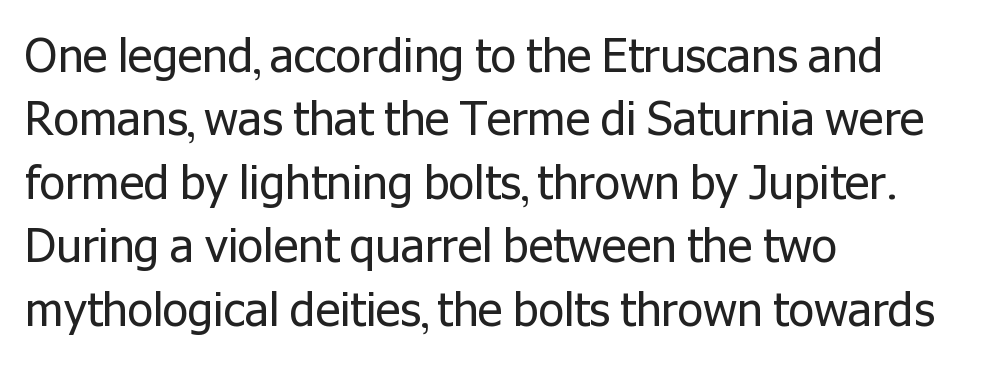
Q: Is the text bold? A: No.
Q: Is the text italic (slanted)? A: No, it is upright.
Q: Is the typeface a serif or a sans-serif typeface? A: Sans-serif.
Q: Is the text underlined? A: No.
Q: How is the paragraph aligned? A: Left-aligned.
Q: Is the spacing between letters normal or unusually wide? A: Normal.
Q: Is the spacing between lines tight, normal or loose? A: Normal.
Q: Width (condensed, normal, or wide)? A: Normal.
Q: Stroke contrast? A: Low.
Q: x-height? A: Medium.
Q: Monospaced? A: No.
